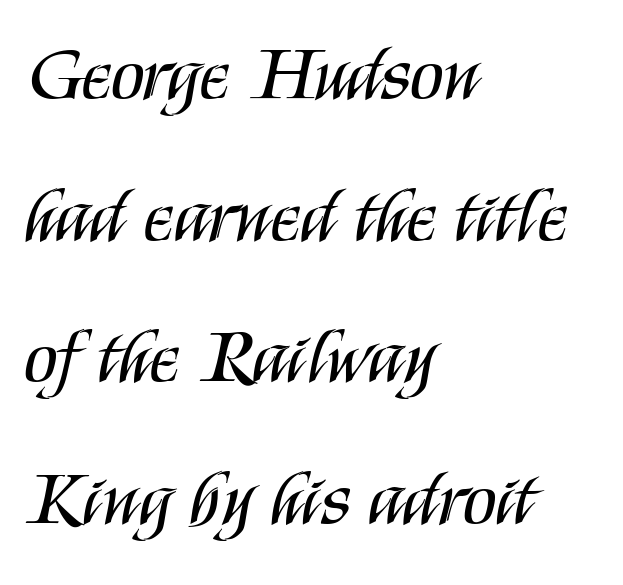
{"serif": "no", "bold": "no", "weight": "regular", "width": "condensed", "stroke_contrast": "medium", "x_height": "large", "monospaced": "no", "underline": "no", "align": "left", "line_spacing_ratio": 1.84, "letter_spacing": "normal", "letter_spacing_em": 0.0, "glyph_px": 77}
